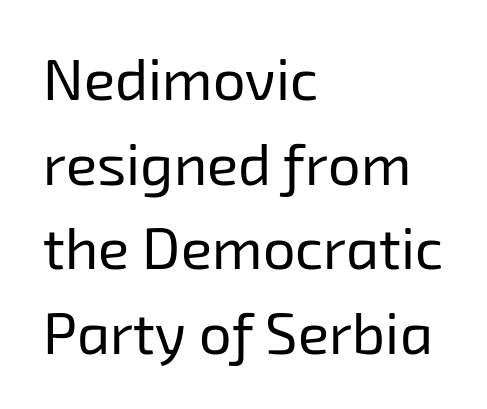
Q: Is the text bold? A: No.
Q: Is the typeface a serif or a sans-serif typeface? A: Sans-serif.
Q: Is the text underlined? A: No.
Q: How is the paragraph aligned? A: Left-aligned.
Q: Is the spacing between letters normal or unusually wide? A: Normal.
Q: Is the spacing between lines tight, normal or loose? A: Normal.
Q: Width (condensed, normal, or wide)? A: Normal.
Q: Stroke contrast? A: Low.
Q: x-height? A: Medium.
Q: Monospaced? A: No.
